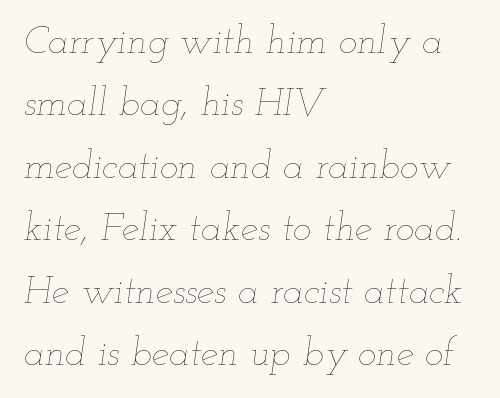
Q: Is the text bold? A: No.
Q: Is the text italic (slanted)? A: Yes, it leans right by about 12 degrees.
Q: Is the text underlined? A: No.
Q: How is the paragraph aligned? A: Left-aligned.
Q: Is the spacing between letters normal or unusually wide? A: Normal.
Q: Is the spacing between lines tight, normal or loose? A: Normal.
Q: Width (condensed, normal, or wide)? A: Wide.
Q: Stroke contrast? A: Low.
Q: x-height? A: Small.
Q: Monospaced? A: No.
